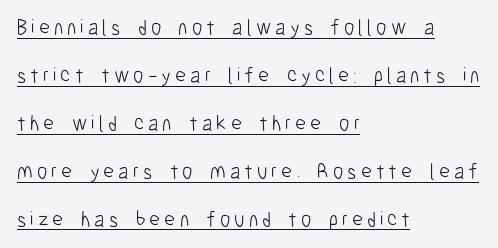
Q: Is the text bold? A: No.
Q: Is the text italic (slanted)? A: No, it is upright.
Q: Is the text underlined? A: Yes.
Q: How is the paragraph aligned? A: Left-aligned.
Q: Is the spacing between lines tight, normal or loose? A: Loose.
